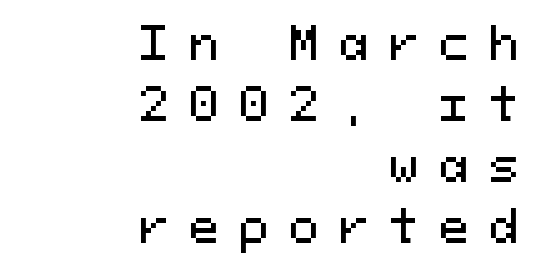
Compared with typical paragraphs, the rows here are spaced about the same. Letter spacing: wide. If you drew a ruler down the right edge, every line would touch it. Vertical strokes here are truly vertical. This rendering employs a face without finishing strokes, i.e., a sans-serif. Looks like terminal output: every glyph gets an equal slot.
